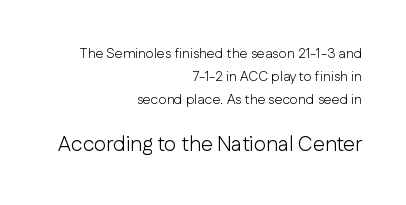
The image shows 21 px text type, upright; set right-aligned, normal line spacing (1.65x), normal letter spacing, not underlined; the second (bottom) block is 1.5x larger.
